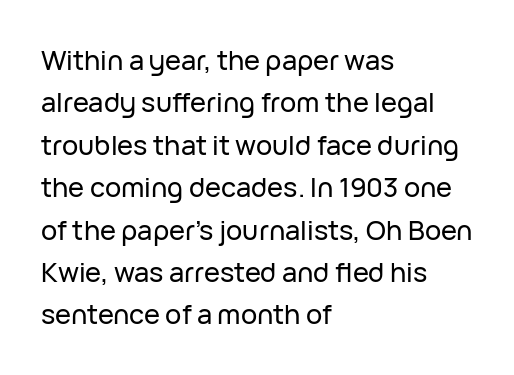
Successive baselines arrive at the customary interval. Tall strokes in this sample are plumb rather than angled. Where is the straight margin? On the left. Lines of text with bare space underneath. Each word holds together tightly as a unit, with standard inter-letter gaps.
